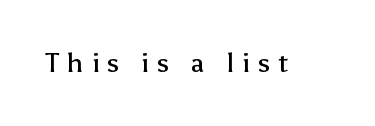
{"italic": "no", "bold": "no", "underline": "no", "letter_spacing": "wide", "letter_spacing_em": 0.3, "glyph_px": 27}
